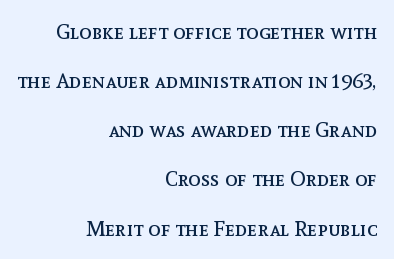
The image shows 21 px text type, upright; set right-aligned, loose line spacing (2.34x), normal letter spacing, not underlined.
